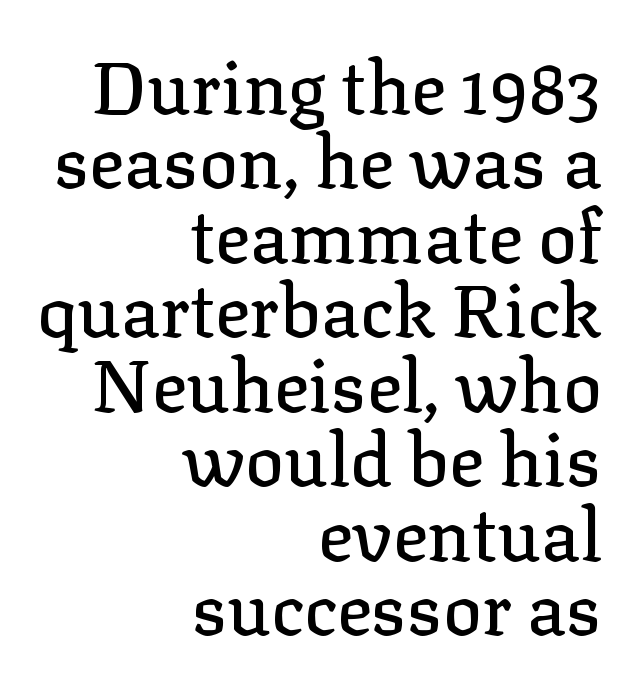
Q: Is the text italic (slanted)? A: No, it is upright.
Q: Is the typeface a serif or a sans-serif typeface? A: Serif.
Q: Is the text underlined? A: No.
Q: How is the paragraph aligned? A: Right-aligned.
Q: Is the spacing between letters normal or unusually wide? A: Normal.
Q: Is the spacing between lines tight, normal or loose? A: Tight.
Q: Width (condensed, normal, or wide)? A: Normal.
Q: Stroke contrast? A: Low.
Q: x-height? A: Medium.
Q: Monospaced? A: No.
